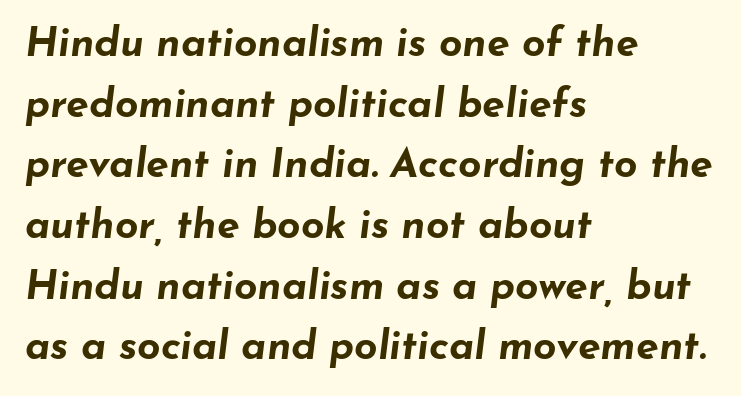
The image shows 41 px bold, wide type, italic (leaning right); set left-aligned, normal line spacing (1.48x), normal letter spacing, not underlined; low stroke contrast and a small x-height.
